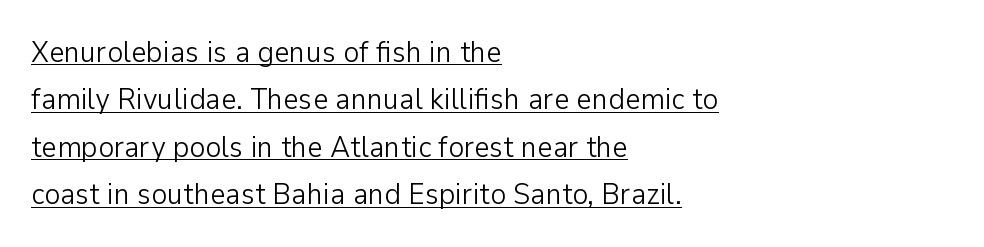
Q: Is the text bold? A: No.
Q: Is the text italic (slanted)? A: No, it is upright.
Q: Is the typeface a serif or a sans-serif typeface? A: Sans-serif.
Q: Is the text underlined? A: Yes.
Q: How is the paragraph aligned? A: Left-aligned.
Q: Is the spacing between letters normal or unusually wide? A: Normal.
Q: Is the spacing between lines tight, normal or loose? A: Normal.
Q: Width (condensed, normal, or wide)? A: Normal.
Q: Stroke contrast? A: Low.
Q: x-height? A: Medium.
Q: Monospaced? A: No.
